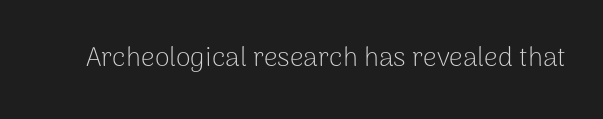
Q: Is the text bold? A: No.
Q: Is the text italic (slanted)? A: No, it is upright.
Q: Is the text underlined? A: No.
Q: Is the spacing between letters normal or unusually wide? A: Normal.
